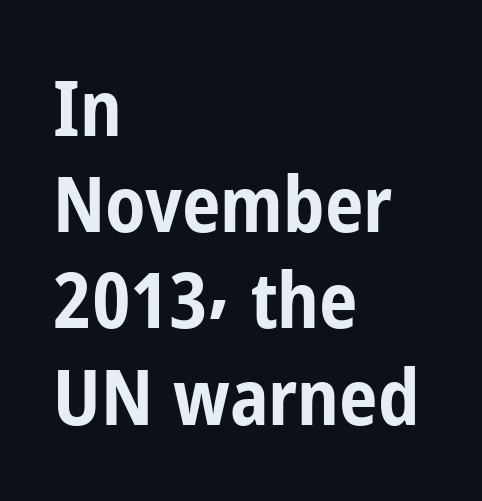
Q: Is the text bold? A: Yes.
Q: Is the text italic (slanted)? A: No, it is upright.
Q: Is the typeface a serif or a sans-serif typeface? A: Sans-serif.
Q: Is the text underlined? A: No.
Q: How is the paragraph aligned? A: Left-aligned.
Q: Is the spacing between letters normal or unusually wide? A: Normal.
Q: Is the spacing between lines tight, normal or loose? A: Normal.
Q: Width (condensed, normal, or wide)? A: Condensed.
Q: Stroke contrast? A: Low.
Q: x-height? A: Medium.
Q: Monospaced? A: No.
